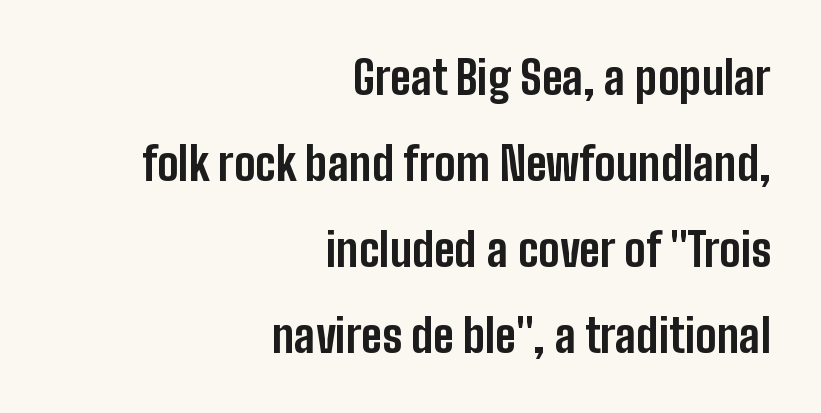
Q: Is the text bold? A: Yes.
Q: Is the text italic (slanted)? A: No, it is upright.
Q: Is the typeface a serif or a sans-serif typeface? A: Sans-serif.
Q: Is the text underlined? A: No.
Q: How is the paragraph aligned? A: Right-aligned.
Q: Is the spacing between letters normal or unusually wide? A: Normal.
Q: Is the spacing between lines tight, normal or loose? A: Loose.
Q: Width (condensed, normal, or wide)? A: Condensed.
Q: Stroke contrast? A: Low.
Q: x-height? A: Medium.
Q: Monospaced? A: No.
